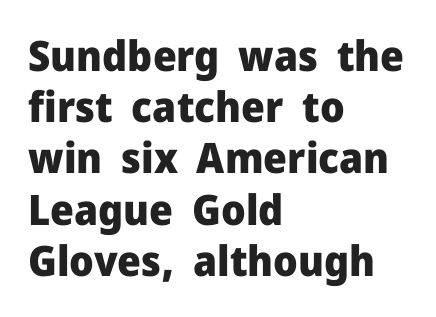
{"serif": "no", "italic": "no", "bold": "yes", "weight": "heavy", "width": "normal", "stroke_contrast": "low", "x_height": "medium", "monospaced": "no", "underline": "no", "align": "left", "line_spacing_ratio": 1.22, "letter_spacing": "normal", "letter_spacing_em": 0.0, "glyph_px": 42}
